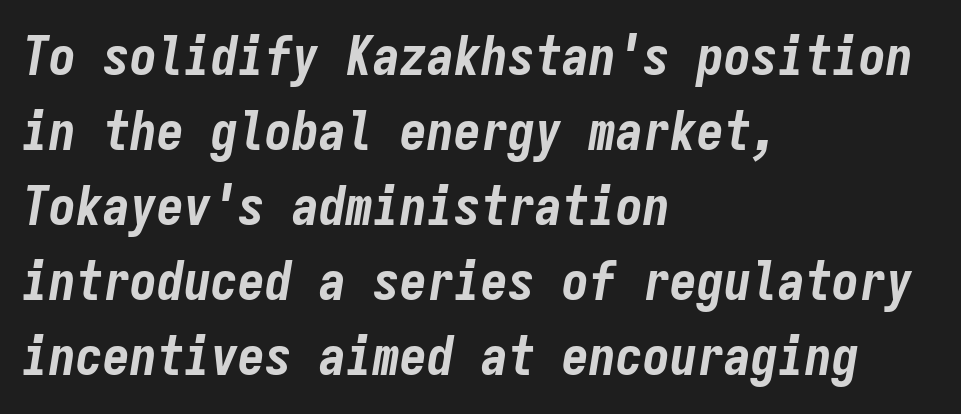
{"italic": "yes", "lean": "right", "slant_degrees": 9, "bold": "yes", "weight": "bold", "width": "condensed", "stroke_contrast": "low", "x_height": "medium", "monospaced": "yes", "underline": "no", "align": "left", "line_spacing": "normal", "line_spacing_ratio": 1.39, "letter_spacing": "normal", "letter_spacing_em": 0.0, "glyph_px": 54}
